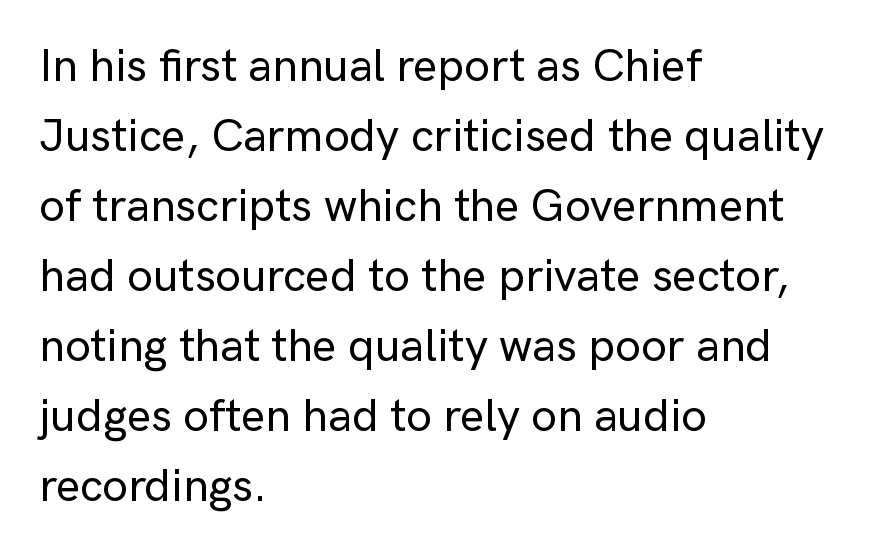
Students, observe: this is what conventionally led text looks like. Proportional: the letters do not fall into vertical columns. Plain, unruled lines of type. A classic flush-left, rag-right setting is used for this passage. The face used here is a sans, in the tradition of grotesques and geometrics.
